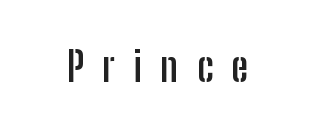
The image shows 41 px semibold, condensed sans-serif type, upright; set unusually wide letter spacing (+0.45 em), not underlined; low stroke contrast and a medium x-height.
